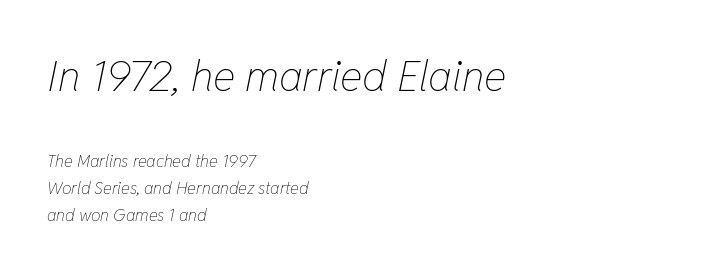
The image shows 43 px thin, condensed type, italic (leaning right); set left-aligned, normal line spacing (1.58x), normal letter spacing, not underlined; the first (top) block is 2.53x larger; low stroke contrast and a medium x-height.
